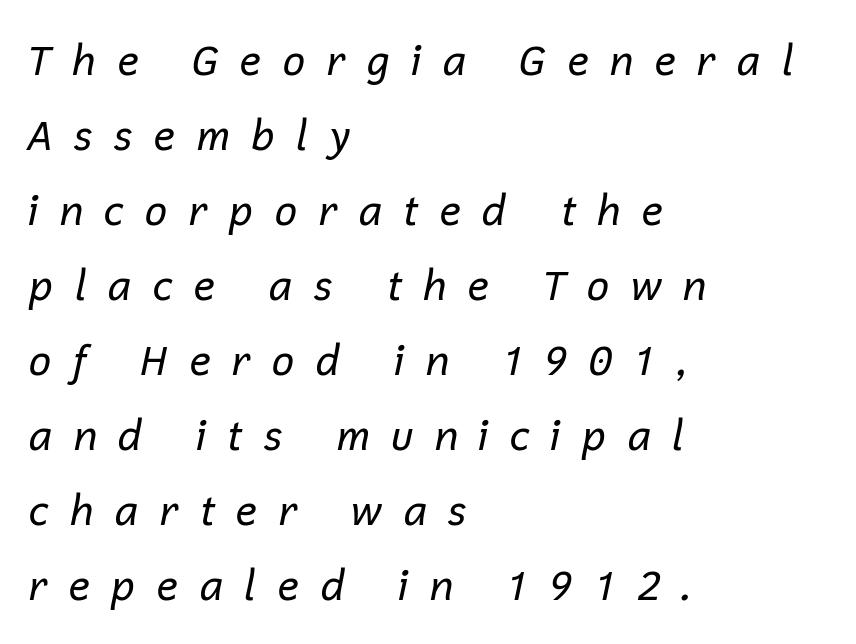
{"italic": "yes", "lean": "right", "slant_degrees": 12, "bold": "no", "weight": "regular", "width": "normal", "stroke_contrast": "low", "x_height": "medium", "monospaced": "no", "underline": "no", "align": "left", "line_spacing_ratio": 1.83, "letter_spacing": "wide", "letter_spacing_em": 0.48, "glyph_px": 41}
